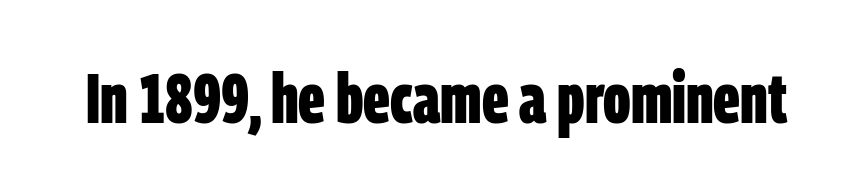
Q: Is the text bold? A: Yes.
Q: Is the typeface a serif or a sans-serif typeface? A: Sans-serif.
Q: Is the text underlined? A: No.
Q: Is the spacing between letters normal or unusually wide? A: Normal.
Q: Width (condensed, normal, or wide)? A: Condensed.
Q: Stroke contrast? A: Low.
Q: x-height? A: Large.
Q: Monospaced? A: No.
